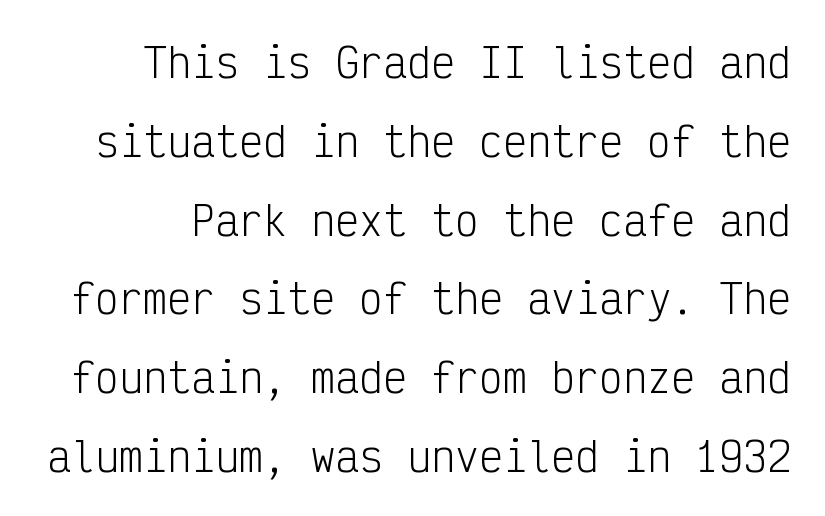
Q: Is the text bold? A: No.
Q: Is the text italic (slanted)? A: No, it is upright.
Q: Is the typeface a serif or a sans-serif typeface? A: Sans-serif.
Q: Is the text underlined? A: No.
Q: Is the spacing between letters normal or unusually wide? A: Normal.
Q: Is the spacing between lines tight, normal or loose? A: Loose.
Q: Width (condensed, normal, or wide)? A: Condensed.
Q: Stroke contrast? A: Low.
Q: x-height? A: Medium.
Q: Monospaced? A: Yes.
